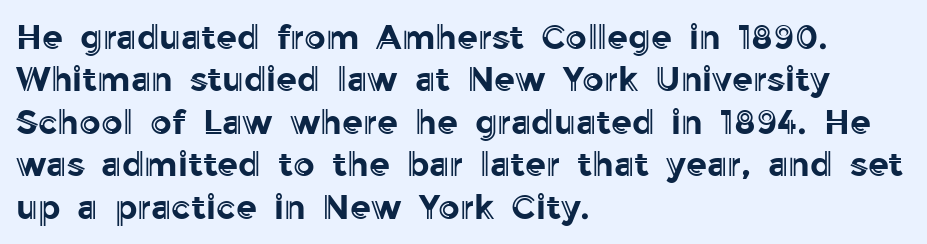
Horizontally, the lines are justified to the leading edge only. The rows are spaced the way most documents space them. Each letter keeps its own natural width here, so spacing adapts to shape. In terms of letterspacing, this is plain default setting. Posture: straight, roman, zero tilt. The words here are not underlined.
